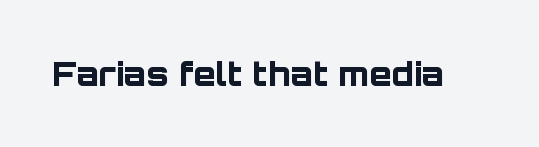
Q: Is the text bold? A: Yes.
Q: Is the text italic (slanted)? A: No, it is upright.
Q: Is the typeface a serif or a sans-serif typeface? A: Sans-serif.
Q: Is the text underlined? A: No.
Q: Is the spacing between letters normal or unusually wide? A: Normal.
Q: Width (condensed, normal, or wide)? A: Normal.
Q: Stroke contrast? A: Low.
Q: x-height? A: Large.
Q: Monospaced? A: No.
